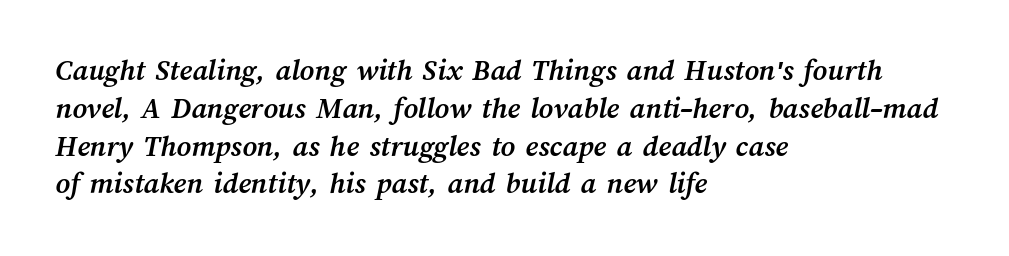
{"bold": "yes", "weight": "semibold", "width": "normal", "stroke_contrast": "medium", "x_height": "medium", "monospaced": "no", "underline": "no", "align": "left", "line_spacing_ratio": 1.22, "letter_spacing": "normal", "letter_spacing_em": 0.0, "glyph_px": 31}
